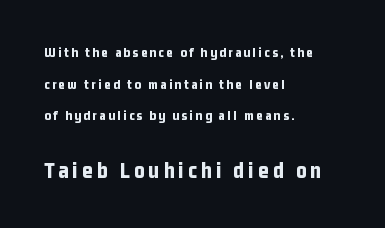
{"italic": "no", "bold": "yes", "underline": "no", "align": "left", "line_spacing": "loose", "line_spacing_ratio": 2.26, "larger_block": "second", "size_ratio": 1.64, "glyph_px": 23}
